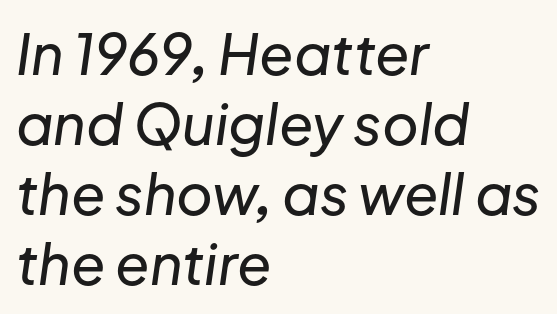
Q: Is the text italic (slanted)? A: Yes, it leans right by about 8 degrees.
Q: Is the text underlined? A: No.
Q: How is the paragraph aligned? A: Left-aligned.
Q: Is the spacing between letters normal or unusually wide? A: Normal.
Q: Is the spacing between lines tight, normal or loose? A: Normal.
Q: Width (condensed, normal, or wide)? A: Normal.
Q: Stroke contrast? A: Low.
Q: x-height? A: Medium.
Q: Monospaced? A: No.
